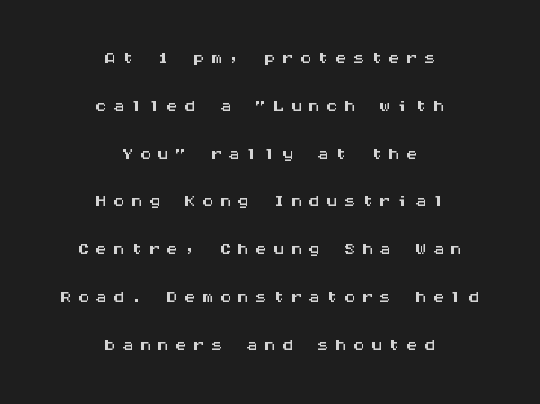
The image shows 24 px text type, upright; set centered, loose line spacing (1.99x), unusually wide letter spacing (+0.24 em), not underlined.
